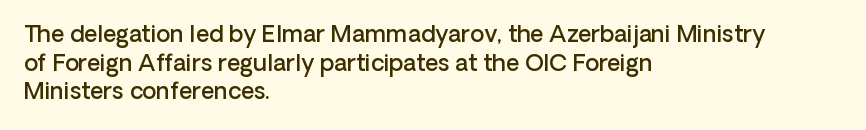
Q: Is the text bold? A: Semi-bold.
Q: Is the text italic (slanted)? A: No, it is upright.
Q: Is the text underlined? A: No.
Q: How is the paragraph aligned? A: Left-aligned.
Q: Is the spacing between letters normal or unusually wide? A: Normal.
Q: Is the spacing between lines tight, normal or loose? A: Normal.
